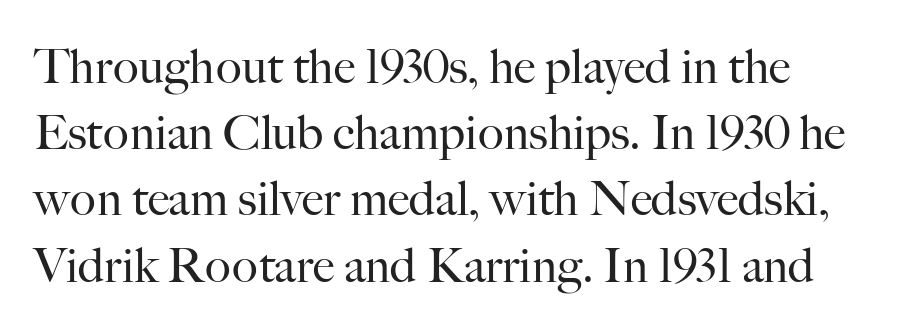
The image shows 48 px regular-weight serif type, upright; set left-aligned, normal line spacing (1.38x), normal letter spacing, not underlined; high stroke contrast and a small x-height.
